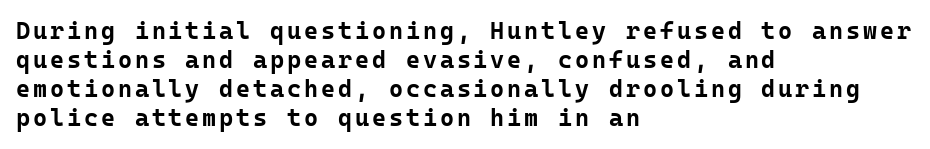
{"italic": "no", "bold": "yes", "underline": "no", "align": "left", "line_spacing_ratio": 1.21, "glyph_px": 24}
